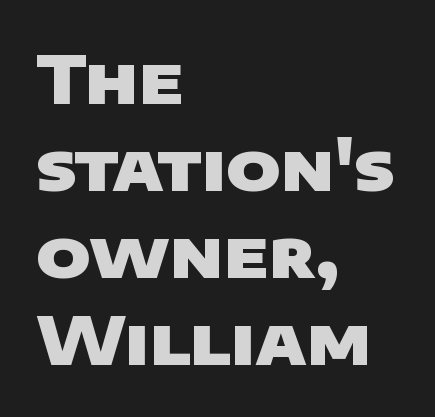
Is this a fixed-width face? No — the glyphs have proportional, varying widths. Type style note: lacks serifs. Spacing between characters is what you'd get straight out of the box. The ragged edge is on the right, which tells us the setting is flush left.
